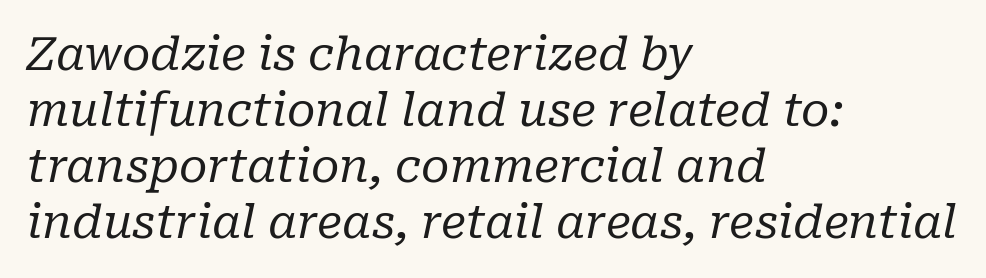
Q: Is the text bold? A: No.
Q: Is the text italic (slanted)? A: Yes, it leans right by about 10 degrees.
Q: Is the typeface a serif or a sans-serif typeface? A: Serif.
Q: Is the text underlined? A: No.
Q: How is the paragraph aligned? A: Left-aligned.
Q: Is the spacing between letters normal or unusually wide? A: Normal.
Q: Width (condensed, normal, or wide)? A: Normal.
Q: Stroke contrast? A: Low.
Q: x-height? A: Medium.
Q: Monospaced? A: No.
